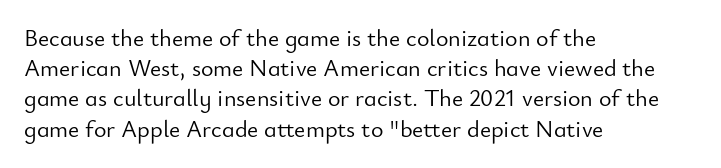
The weight would be labelled regular, book, light, or lighter still. Every stem runs plumb, perpendicular to the baseline. Descender tails drop into unmarked territory. One glance says typical: line gaps are just what's usual.
